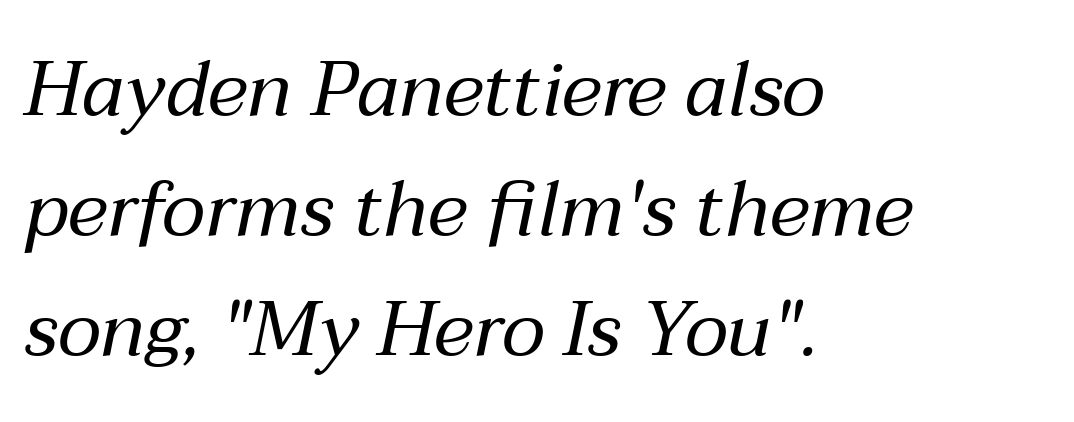
The image shows 77 px regular-weight type, italic (leaning right); set left-aligned, normal line spacing (1.56x), normal letter spacing, not underlined; medium stroke contrast and a medium x-height.
